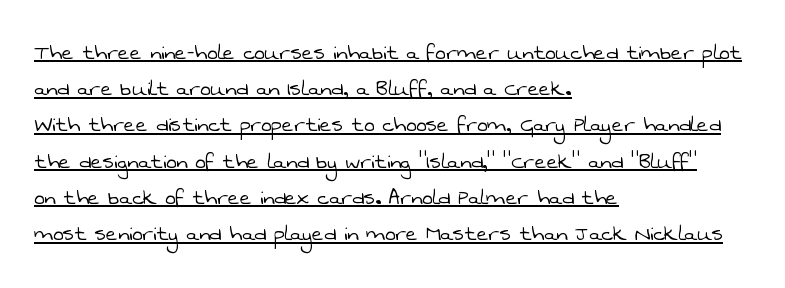
Vertical spacing — default. The typeface has the unassuming heft of standard copy or less. What stands out about the letter spacing? Nothing — it is the standard amount. The lines are quadded left.
